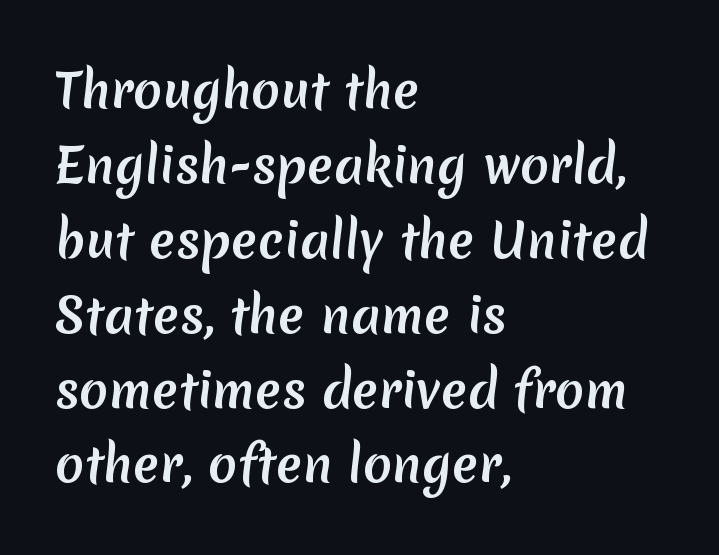
{"serif": "no", "width": "normal", "stroke_contrast": "medium", "x_height": "medium", "monospaced": "no", "underline": "no", "align": "left", "line_spacing": "normal", "line_spacing_ratio": 1.56, "letter_spacing": "normal", "letter_spacing_em": 0.0, "glyph_px": 48}
